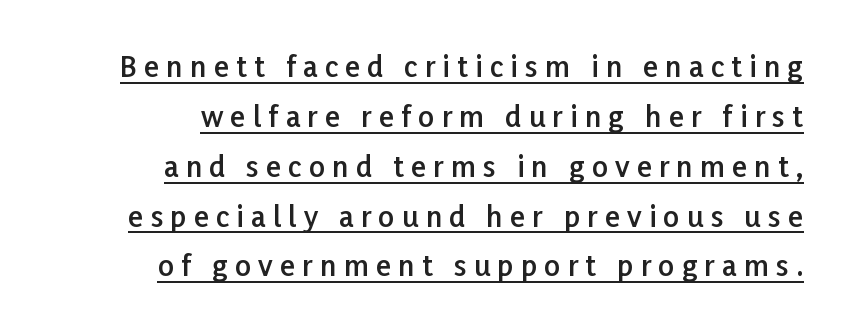
{"serif": "no", "italic": "no", "bold": "semi", "weight": "semibold", "width": "normal", "stroke_contrast": "low", "x_height": "medium", "monospaced": "no", "underline": "yes", "align": "right", "line_spacing_ratio": 1.78, "letter_spacing": "wide", "letter_spacing_em": 0.26, "glyph_px": 28}
